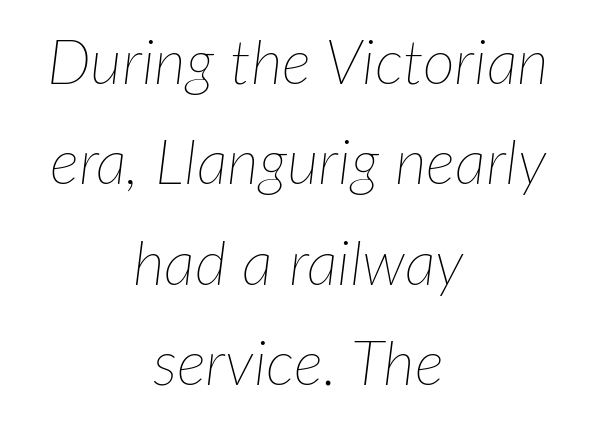
The image shows 62 px thin type, italic (leaning right); set centered, normal line spacing (1.62x), normal letter spacing, not underlined; low stroke contrast and a medium x-height.
